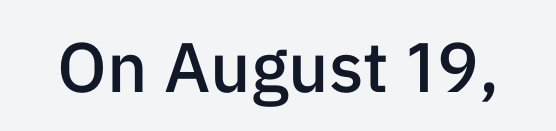
Q: Is the text bold? A: Semi-bold.
Q: Is the text italic (slanted)? A: No, it is upright.
Q: Is the typeface a serif or a sans-serif typeface? A: Sans-serif.
Q: Is the text underlined? A: No.
Q: Is the spacing between letters normal or unusually wide? A: Normal.
Q: Width (condensed, normal, or wide)? A: Normal.
Q: Stroke contrast? A: Low.
Q: x-height? A: Medium.
Q: Monospaced? A: No.
